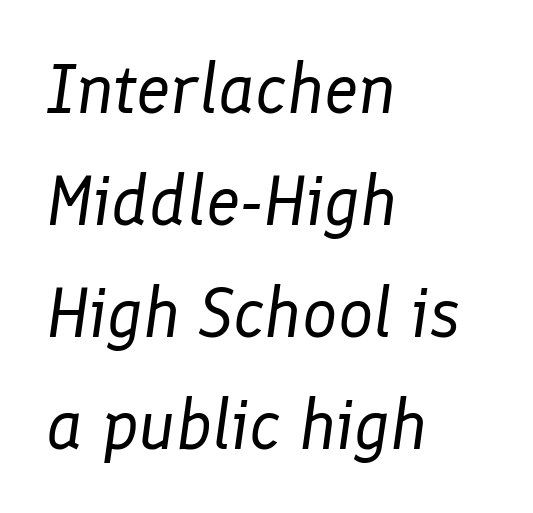
Q: Is the text bold? A: No.
Q: Is the text italic (slanted)? A: Yes, it leans right by about 8 degrees.
Q: Is the text underlined? A: No.
Q: How is the paragraph aligned? A: Left-aligned.
Q: Is the spacing between letters normal or unusually wide? A: Normal.
Q: Is the spacing between lines tight, normal or loose? A: Normal.
Q: Width (condensed, normal, or wide)? A: Normal.
Q: Stroke contrast? A: Low.
Q: x-height? A: Medium.
Q: Monospaced? A: No.
